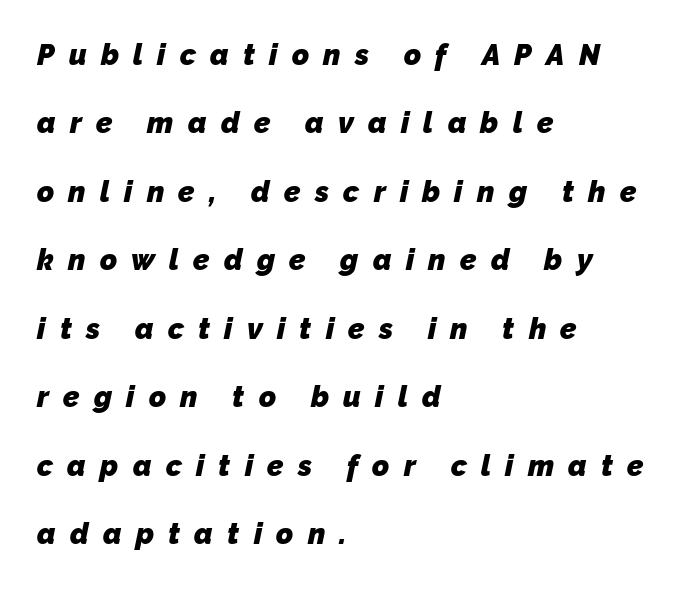
Q: Is the text bold? A: Yes.
Q: Is the typeface a serif or a sans-serif typeface? A: Sans-serif.
Q: Is the text underlined? A: No.
Q: How is the paragraph aligned? A: Left-aligned.
Q: Is the spacing between letters normal or unusually wide? A: Unusually wide.
Q: Is the spacing between lines tight, normal or loose? A: Loose.
Q: Width (condensed, normal, or wide)? A: Normal.
Q: Stroke contrast? A: Low.
Q: x-height? A: Medium.
Q: Monospaced? A: No.
